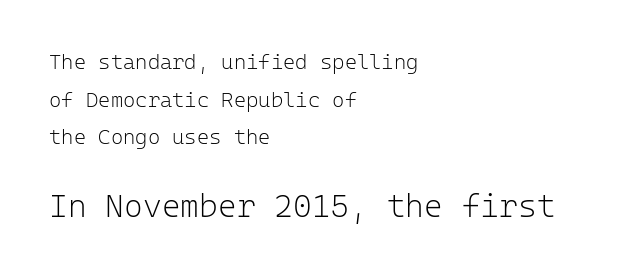
{"serif": "no", "italic": "no", "bold": "no", "weight": "light", "width": "normal", "stroke_contrast": "low", "x_height": "medium", "monospaced": "yes", "underline": "no", "align": "left", "line_spacing_ratio": 1.79, "letter_spacing": "normal", "letter_spacing_em": 0.0, "larger_block": "second", "size_ratio": 1.52, "glyph_px": 32}
